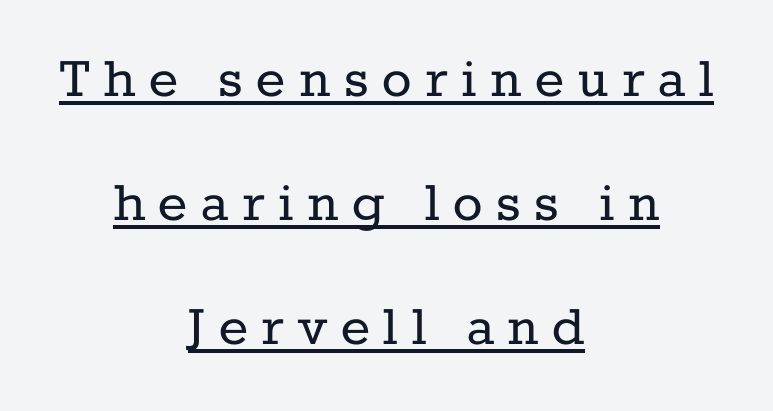
{"serif": "yes", "italic": "no", "bold": "no", "weight": "regular", "width": "normal", "stroke_contrast": "low", "x_height": "medium", "monospaced": "no", "underline": "yes", "align": "center", "line_spacing": "loose", "line_spacing_ratio": 2.0, "letter_spacing": "wide", "letter_spacing_em": 0.22, "glyph_px": 62}
